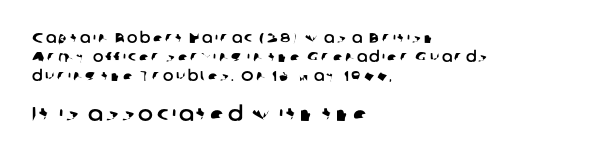
Q: Is the text underlined? A: No.
Q: How is the paragraph aligned? A: Left-aligned.
Q: Is the spacing between lines tight, normal or loose? A: Normal.
Q: Which block of text is set in a larger size, the first (top) or the second (bottom)? A: The second (bottom) one.
